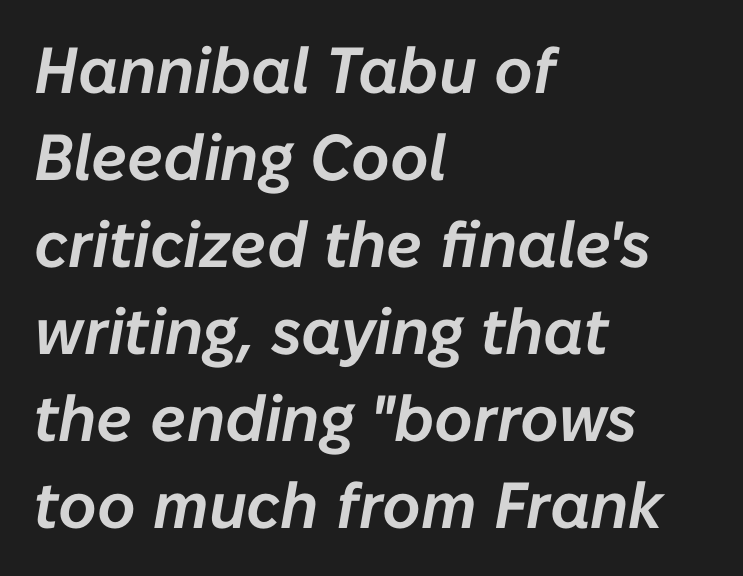
{"italic": "yes", "lean": "right", "slant_degrees": 10, "width": "normal", "stroke_contrast": "low", "x_height": "medium", "monospaced": "no", "underline": "no", "align": "left", "line_spacing": "normal", "line_spacing_ratio": 1.34, "letter_spacing": "normal", "letter_spacing_em": 0.0, "glyph_px": 65}
